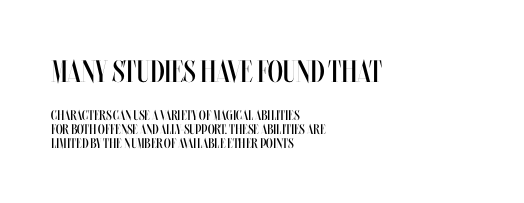
Q: Is the text bold? A: No.
Q: Is the text italic (slanted)? A: No, it is upright.
Q: Is the text underlined? A: No.
Q: How is the paragraph aligned? A: Left-aligned.
Q: Is the spacing between letters normal or unusually wide? A: Normal.
Q: Is the spacing between lines tight, normal or loose? A: Tight.
Q: Which block of text is set in a larger size, the first (top) or the second (bottom)? A: The first (top) one.
Q: Width (condensed, normal, or wide)? A: Condensed.
Q: Stroke contrast? A: Medium.
Q: x-height? A: Large.
Q: Monospaced? A: No.
